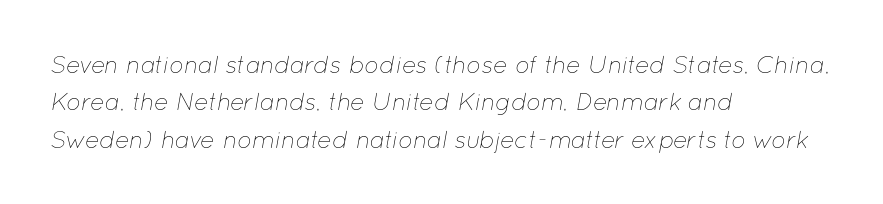
Q: Is the text bold? A: No.
Q: Is the text italic (slanted)? A: Yes, it leans right by about 12 degrees.
Q: Is the text underlined? A: No.
Q: How is the paragraph aligned? A: Left-aligned.
Q: Is the spacing between letters normal or unusually wide? A: Normal.
Q: Is the spacing between lines tight, normal or loose? A: Normal.
